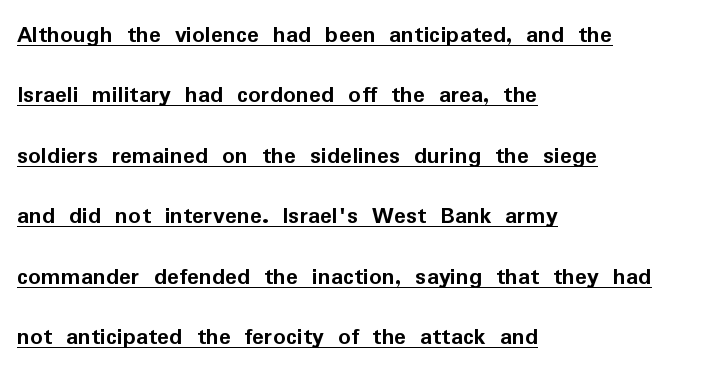
The image shows 25 px bold type, upright; set left-aligned, loose line spacing (2.42x), normal letter spacing, underlined.
